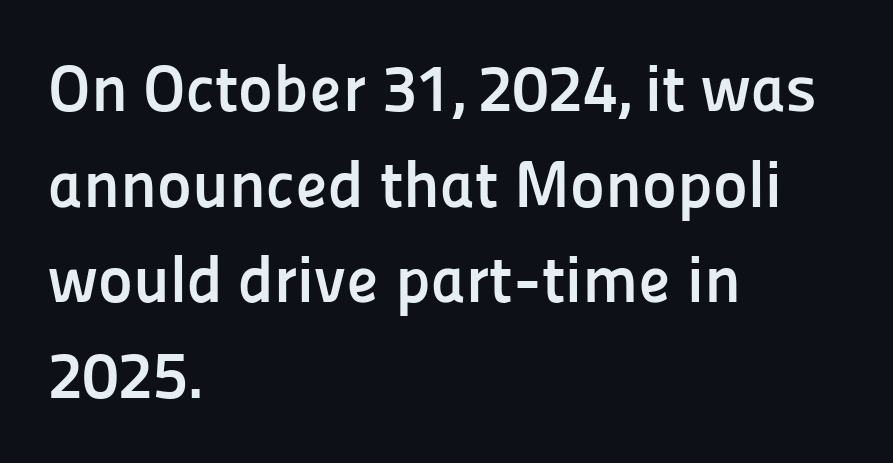
This rendering uses left alignment, leaving the right contour irregular. The characters display no serif detailing; their extremities are plain. Weight check: bold — yes, fully. Regarding leading, the lines here are spaced in the standard way. The passage shown is not underscored anywhere.
